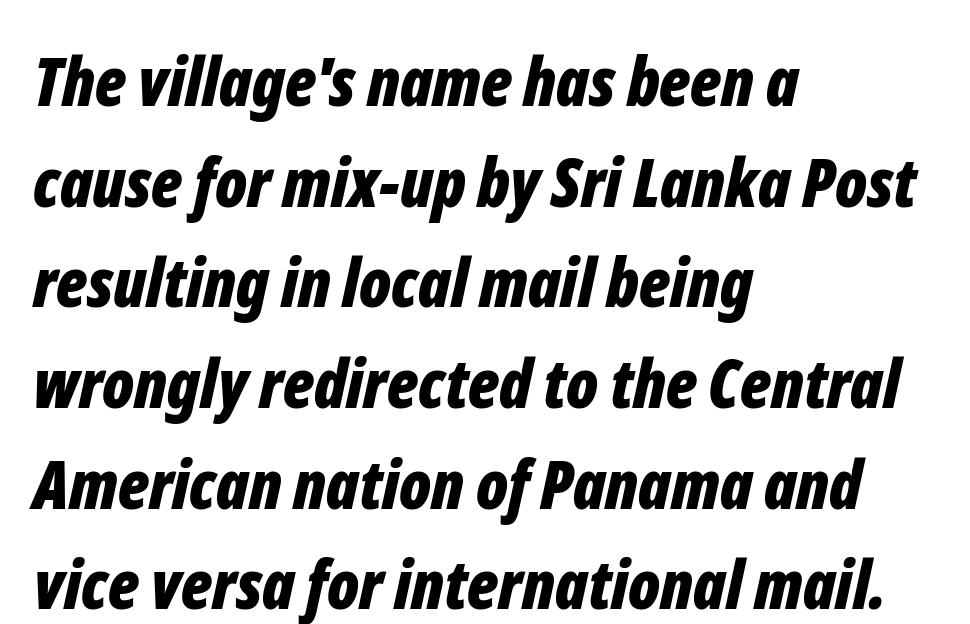
Q: Is the text bold? A: Yes.
Q: Is the text italic (slanted)? A: Yes, it leans right by about 12 degrees.
Q: Is the text underlined? A: No.
Q: How is the paragraph aligned? A: Left-aligned.
Q: Is the spacing between letters normal or unusually wide? A: Normal.
Q: Is the spacing between lines tight, normal or loose? A: Normal.
Q: Width (condensed, normal, or wide)? A: Condensed.
Q: Stroke contrast? A: Low.
Q: x-height? A: Medium.
Q: Monospaced? A: No.
